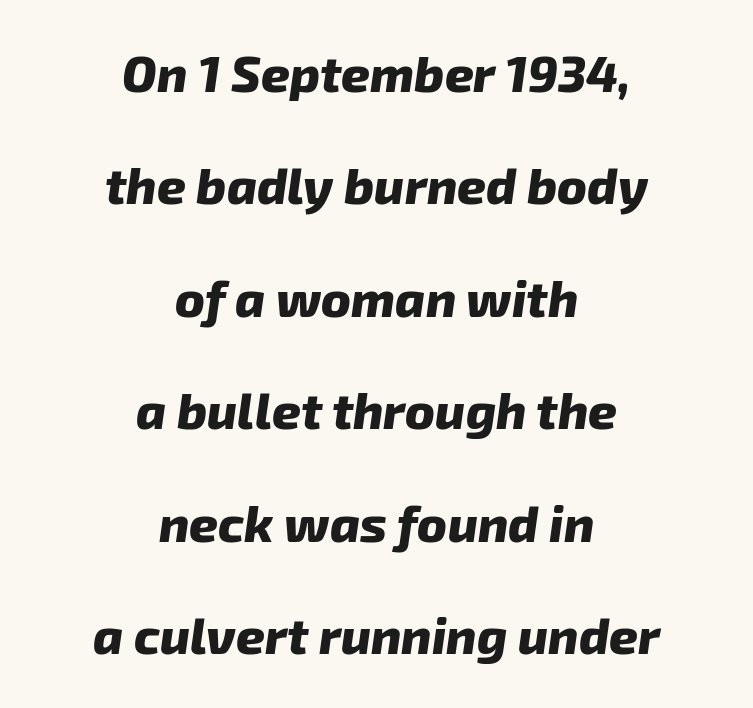
The image shows 50 px heavy type, italic (leaning right); set centered, loose line spacing (2.25x), normal letter spacing, not underlined; low stroke contrast and a medium x-height.
